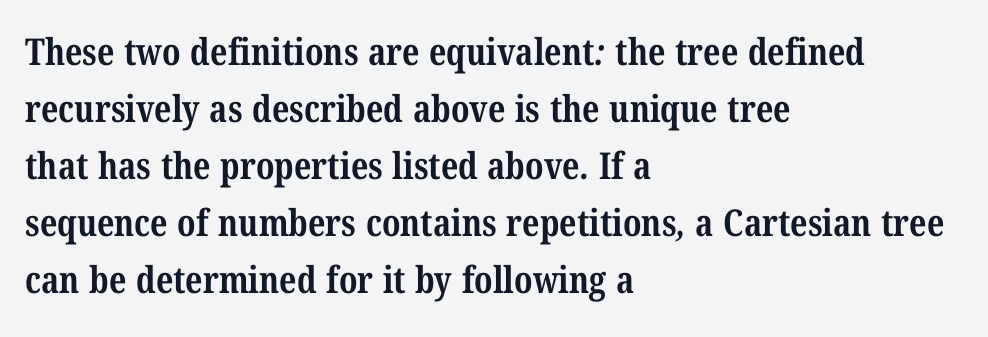
{"serif": "yes", "bold": "yes", "weight": "bold", "width": "condensed", "stroke_contrast": "medium", "x_height": "medium", "monospaced": "no", "underline": "no", "align": "left", "line_spacing": "normal", "line_spacing_ratio": 1.54, "letter_spacing": "normal", "letter_spacing_em": 0.0, "glyph_px": 37}
